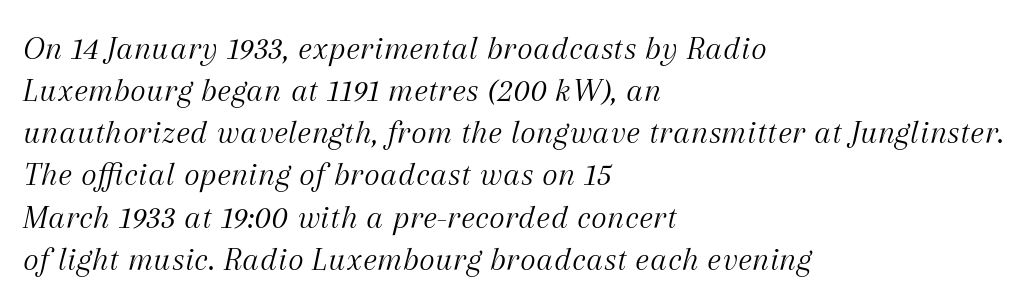
The image shows 34 px light serif type, italic (leaning right); set left-aligned, line spacing 1.24x, normal letter spacing, not underlined; medium stroke contrast and a medium x-height.
